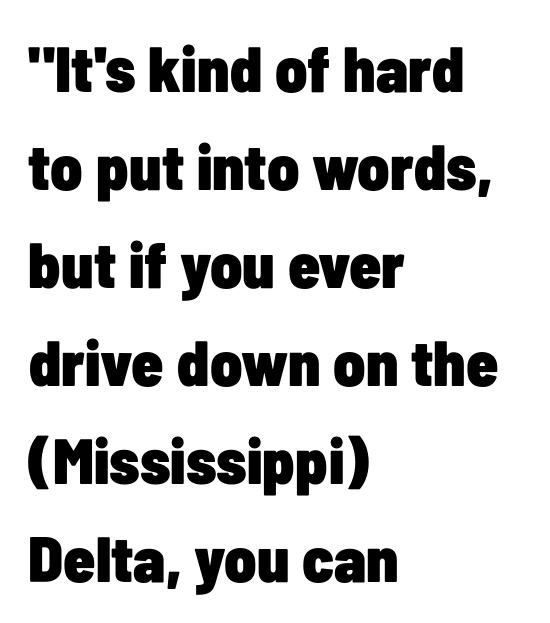
The passage shown is typed in a proportional face where columns would drift. The characters look thick and weighty, a clear bold. Left-aligned paragraph, ragged on the right. Designer's note — italics off, roman on. Quick note: underline off.
